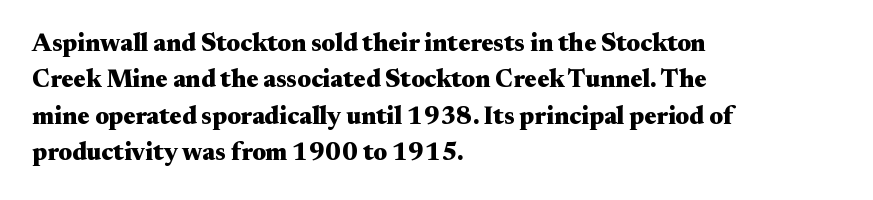
The letters are bold, with thick, heavy strokes. If you measured baseline to baseline, you'd find a middling distance. Posture: straight, roman, zero tilt. No word sits above an underline.
